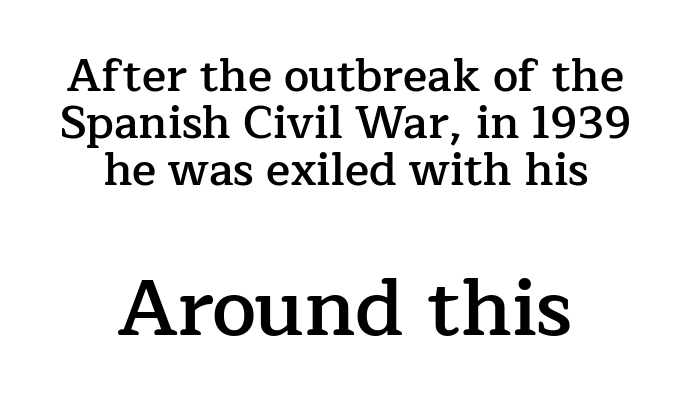
Q: Is the text bold? A: Semi-bold.
Q: Is the text italic (slanted)? A: No, it is upright.
Q: Is the typeface a serif or a sans-serif typeface? A: Serif.
Q: Is the text underlined? A: No.
Q: How is the paragraph aligned? A: Centered.
Q: Is the spacing between letters normal or unusually wide? A: Normal.
Q: Is the spacing between lines tight, normal or loose? A: Tight.
Q: Which block of text is set in a larger size, the first (top) or the second (bottom)? A: The second (bottom) one.
Q: Width (condensed, normal, or wide)? A: Normal.
Q: Stroke contrast? A: Low.
Q: x-height? A: Medium.
Q: Monospaced? A: No.
